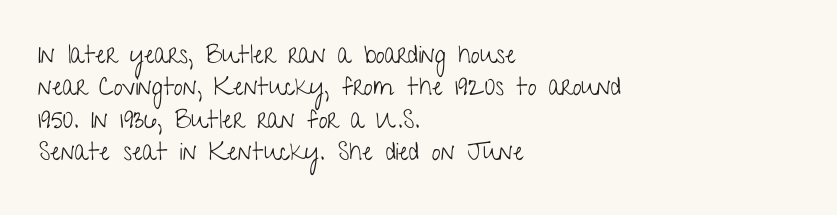
Q: Is the text bold? A: No.
Q: Is the text italic (slanted)? A: No, it is upright.
Q: Is the text underlined? A: No.
Q: How is the paragraph aligned? A: Left-aligned.
Q: Is the spacing between letters normal or unusually wide? A: Normal.
Q: Is the spacing between lines tight, normal or loose? A: Normal.
